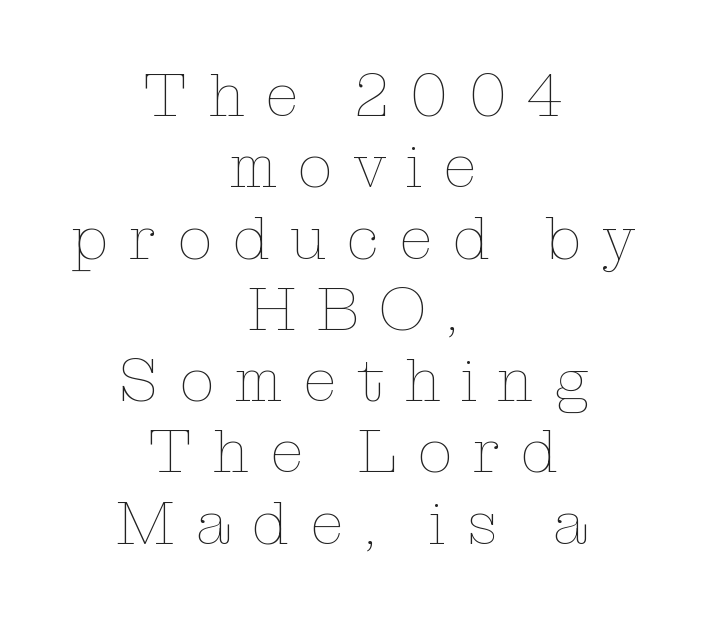
Q: Is the text bold? A: No.
Q: Is the text italic (slanted)? A: No, it is upright.
Q: Is the text underlined? A: No.
Q: How is the paragraph aligned? A: Centered.
Q: Is the spacing between letters normal or unusually wide? A: Unusually wide.
Q: Is the spacing between lines tight, normal or loose? A: Tight.
Q: Width (condensed, normal, or wide)? A: Normal.
Q: Stroke contrast? A: Low.
Q: x-height? A: Medium.
Q: Monospaced? A: No.
